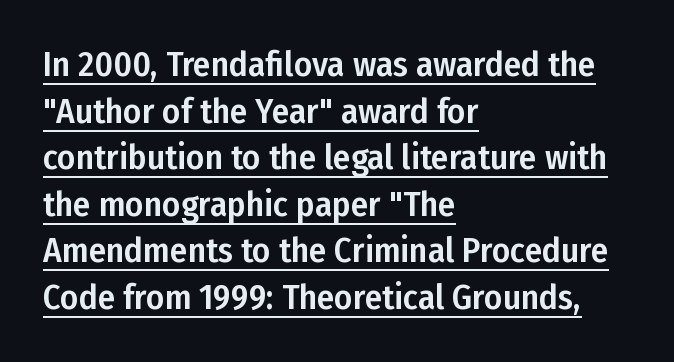
{"serif": "no", "italic": "no", "width": "condensed", "stroke_contrast": "low", "x_height": "medium", "monospaced": "no", "underline": "yes", "align": "left", "line_spacing": "normal", "line_spacing_ratio": 1.33, "letter_spacing": "normal", "letter_spacing_em": 0.0, "glyph_px": 35}
